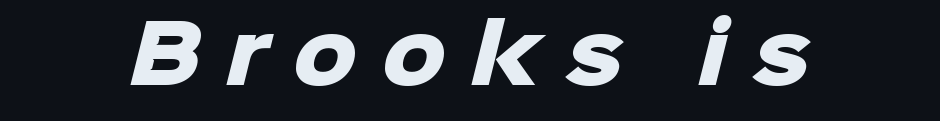
{"serif": "no", "bold": "yes", "weight": "heavy", "width": "normal", "stroke_contrast": "low", "x_height": "medium", "monospaced": "no", "underline": "no", "letter_spacing": "wide", "letter_spacing_em": 0.31, "glyph_px": 80}
